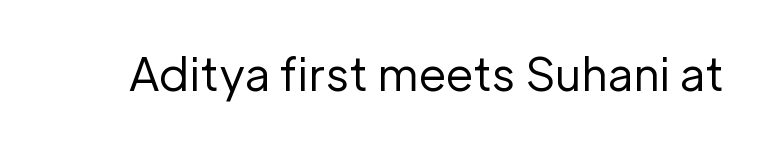
Look at the tracking — it's just the regular setting, nothing added. To sum up the face: it is a sans, with no serifs. Varying glyph widths throughout — classic text-font behaviour. Weight class: somewhere from thin through regular. Lines of text with bare space underneath.
